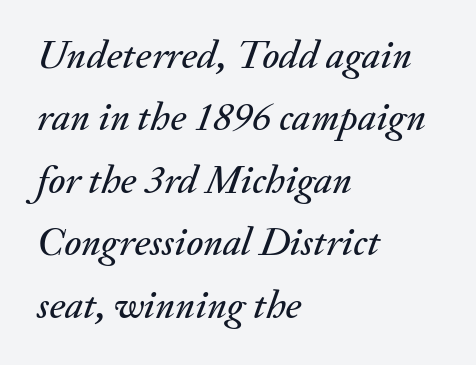
Q: Is the text italic (slanted)? A: Yes, it leans right by about 20 degrees.
Q: Is the text underlined? A: No.
Q: How is the paragraph aligned? A: Left-aligned.
Q: Is the spacing between letters normal or unusually wide? A: Normal.
Q: Is the spacing between lines tight, normal or loose? A: Normal.
Q: Width (condensed, normal, or wide)? A: Normal.
Q: Stroke contrast? A: Medium.
Q: x-height? A: Small.
Q: Monospaced? A: No.
